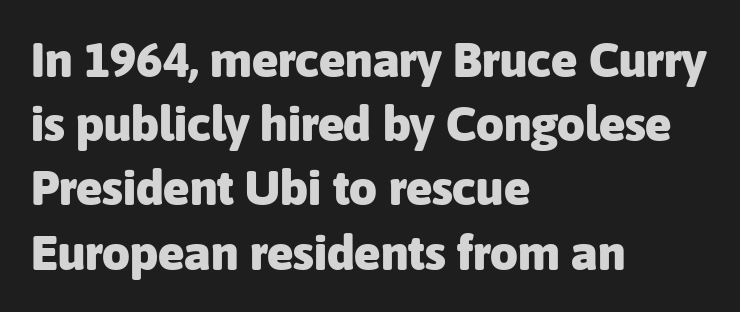
In terms of letterform style, serifs are entirely absent. Varying glyph widths throughout — classic text-font behaviour. Look at the tracking — it's just the regular setting, nothing added. The lines are quadded left. Unmarked baselines from the first word to the last. Each new line begins a customary step beneath the previous one.
